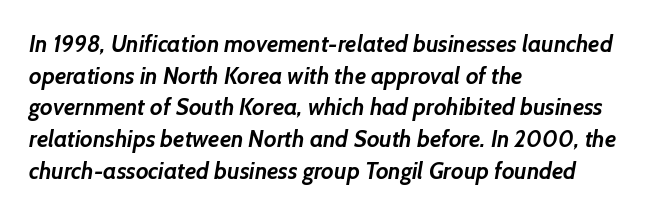
The tracking reads as untouched default to a designer's eye. Each row of text sits above clean, open space. Reading down the block, your eye returns to a fixed left position each line. The rendering uses a moderate line-height, typical for paragraphs. You'd pick this weight for a headline — it's a proper bold.
